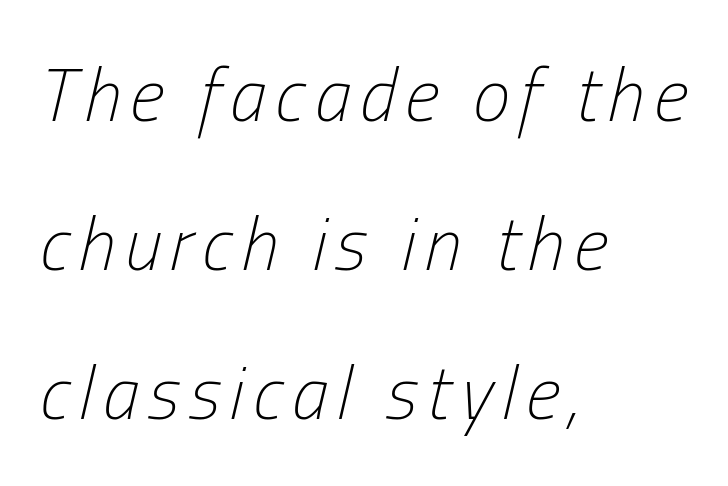
Q: Is the text bold? A: No.
Q: Is the text italic (slanted)? A: Yes, it leans right by about 13 degrees.
Q: Is the text underlined? A: No.
Q: How is the paragraph aligned? A: Left-aligned.
Q: Is the spacing between lines tight, normal or loose? A: Loose.
Q: Width (condensed, normal, or wide)? A: Condensed.
Q: Stroke contrast? A: Low.
Q: x-height? A: Medium.
Q: Monospaced? A: No.
